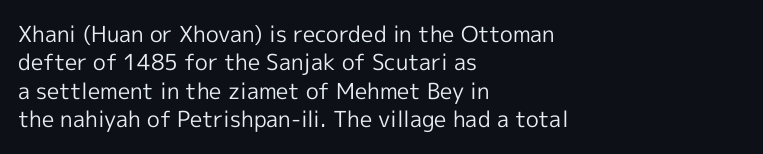
{"italic": "no", "bold": "no", "underline": "no", "align": "left", "line_spacing": "normal", "line_spacing_ratio": 1.29, "letter_spacing": "normal", "letter_spacing_em": 0.0, "glyph_px": 22}
